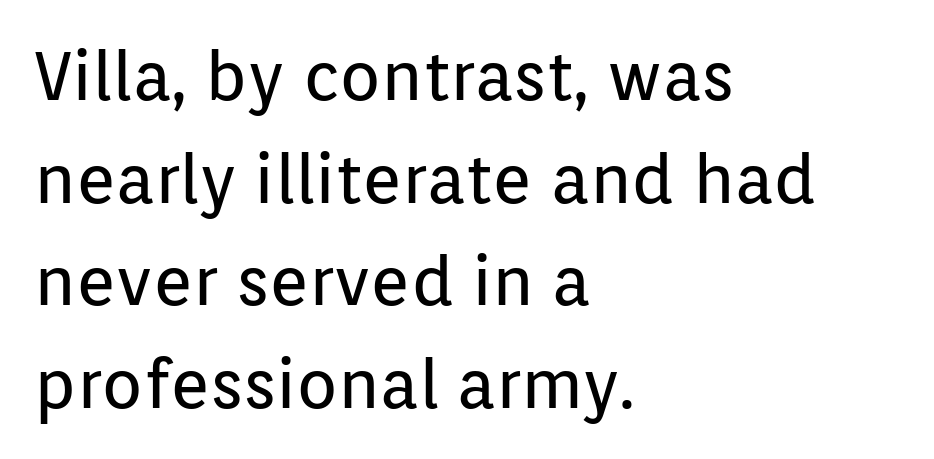
The image shows 68 px regular-weight sans-serif type, upright; set left-aligned, normal line spacing (1.51x), normal letter spacing, not underlined; low stroke contrast and a medium x-height.
